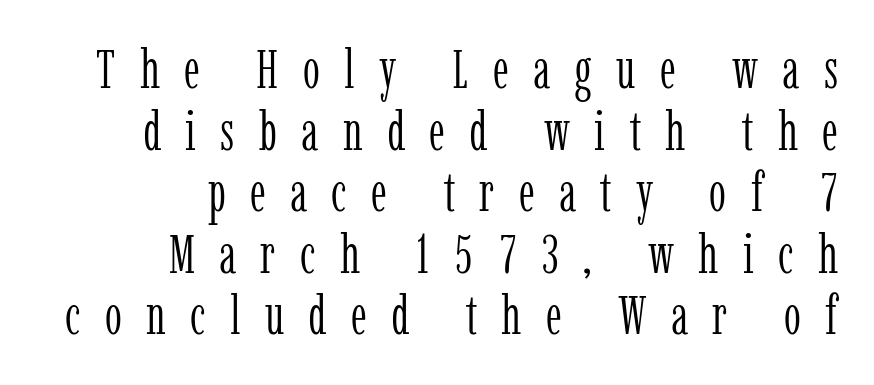
Each line ends at the same right margin while the left side varies. The passage shown is not bold in any degree. Bare-footed words on every line. Ascenders rise straight up at ninety degrees.
